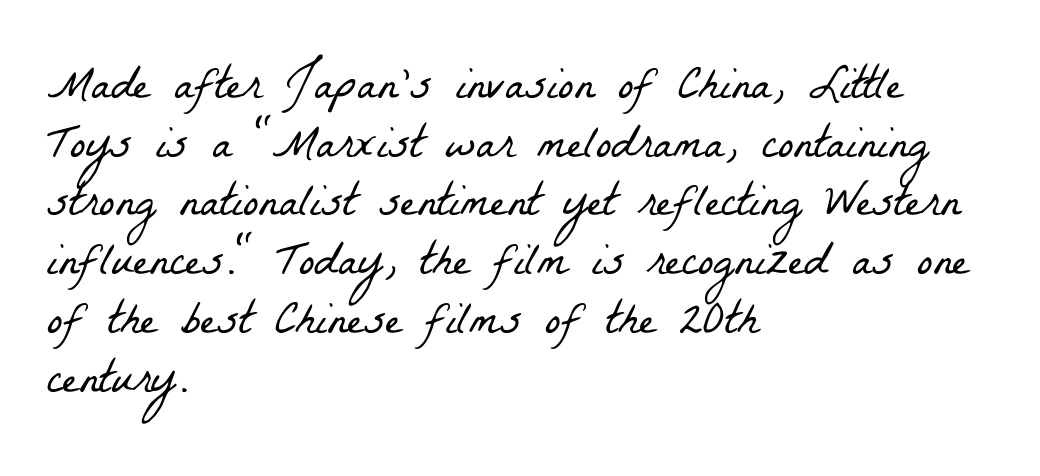
Clear beneath every line of the passage. Nobody touched the tracking dial on this one. Serifs: yes, visible at the terminals of the letterforms. Looks like regular typesetting: each glyph gets only the width it needs. No letter is thick-stroked: the sample isn't bold.
